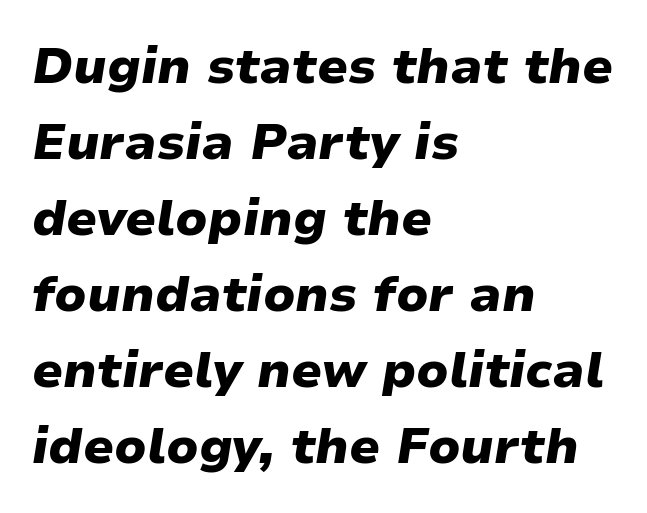
Q: Is the text bold? A: Yes.
Q: Is the text italic (slanted)? A: Yes, it leans right by about 9 degrees.
Q: Is the text underlined? A: No.
Q: How is the paragraph aligned? A: Left-aligned.
Q: Is the spacing between letters normal or unusually wide? A: Normal.
Q: Is the spacing between lines tight, normal or loose? A: Normal.
Q: Width (condensed, normal, or wide)? A: Normal.
Q: Stroke contrast? A: Low.
Q: x-height? A: Medium.
Q: Monospaced? A: No.
